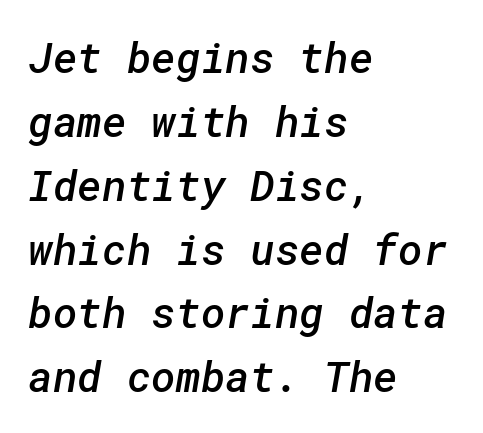
The font is running at a semibold setting, under full bold. Teacher's note: observe the even left margin — that is flush-left alignment. How are the letters spaced? Ordinarily, with no added tracking. Vertical spacing — default. Examine the stroke ends and you'll find no serifs. A bare baseline throughout the passage.
